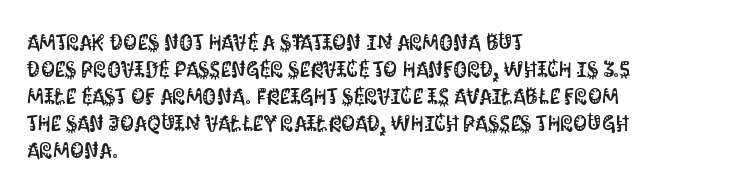
{"italic": "no", "underline": "no", "align": "left", "line_spacing_ratio": 1.23, "letter_spacing": "normal", "letter_spacing_em": 0.0, "glyph_px": 22}
